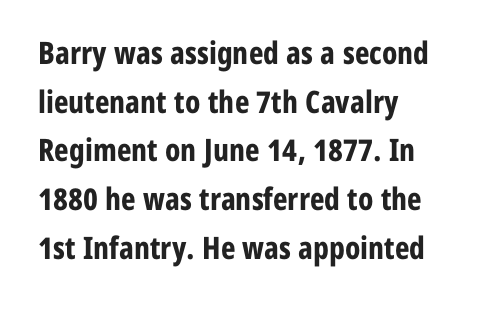
{"serif": "no", "italic": "no", "bold": "yes", "weight": "bold", "width": "condensed", "stroke_contrast": "low", "x_height": "medium", "monospaced": "no", "underline": "no", "align": "left", "line_spacing": "normal", "line_spacing_ratio": 1.57, "letter_spacing": "normal", "letter_spacing_em": 0.0, "glyph_px": 31}
